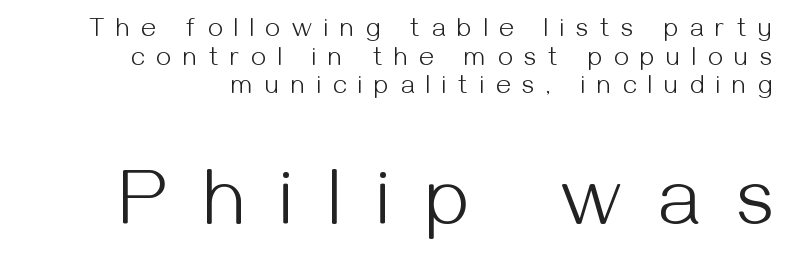
What stands out about the letter spacing? Its width — letters are far apart. Type size steps up from the first block to the second. The font is comparable to plain body text, perhaps lighter. The font family rendered here belongs to the sans-serif group. The face used here is proportionally spaced, like ordinary book or web type. The block of text is dense from top to bottom, with scant space between rows.
